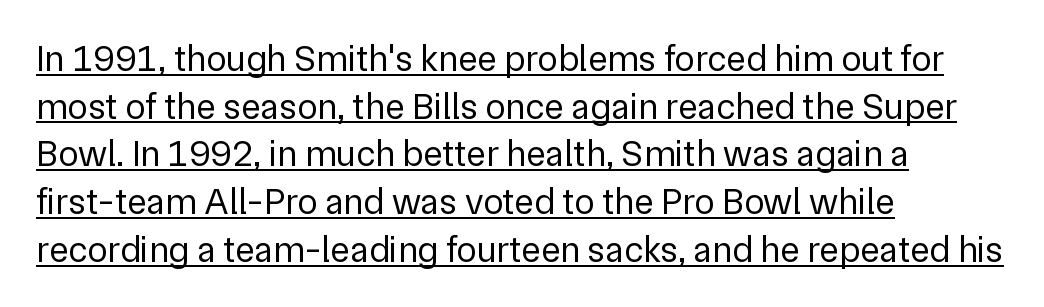
Somebody hit Ctrl+U on this one — the words are underlined. What stands out about the letter spacing? Nothing — it is the standard amount. Nothing heavy about these letters — not bold at all. Upright lettering throughout.
